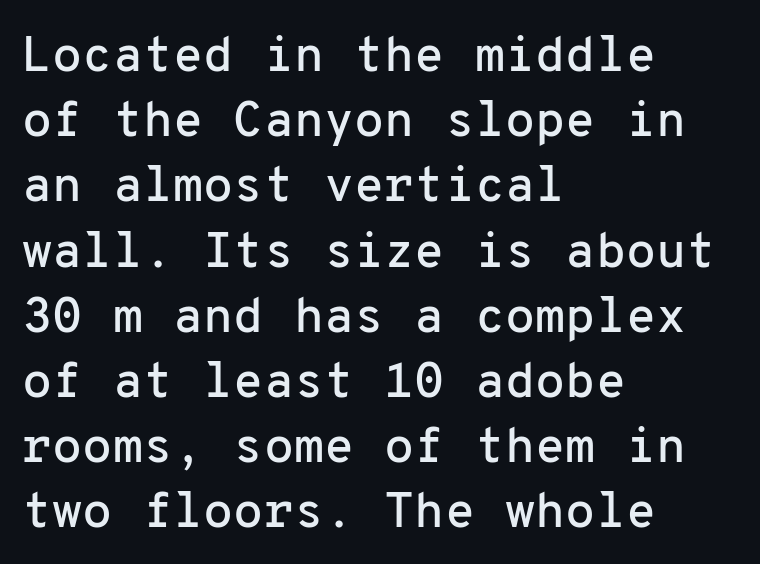
{"serif": "no", "italic": "no", "width": "normal", "stroke_contrast": "low", "x_height": "medium", "monospaced": "yes", "underline": "no", "align": "left", "line_spacing": "normal", "line_spacing_ratio": 1.33, "letter_spacing": "normal", "letter_spacing_em": 0.0, "glyph_px": 49}
